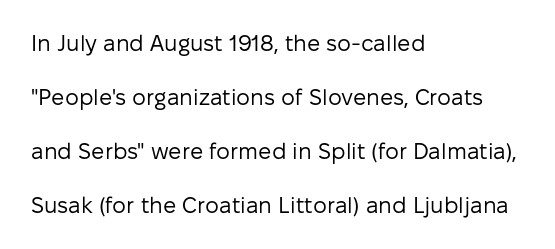
{"italic": "no", "bold": "no", "underline": "no", "align": "left", "line_spacing": "loose", "line_spacing_ratio": 2.45, "letter_spacing": "normal", "letter_spacing_em": 0.0, "glyph_px": 22}
